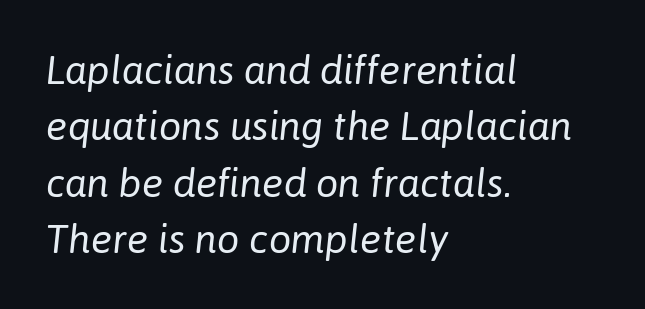
Q: Is the text bold? A: No.
Q: Is the text italic (slanted)? A: Yes, it leans right by about 6 degrees.
Q: Is the text underlined? A: No.
Q: How is the paragraph aligned? A: Left-aligned.
Q: Is the spacing between letters normal or unusually wide? A: Normal.
Q: Is the spacing between lines tight, normal or loose? A: Normal.
Q: Width (condensed, normal, or wide)? A: Normal.
Q: Stroke contrast? A: Low.
Q: x-height? A: Medium.
Q: Monospaced? A: No.
